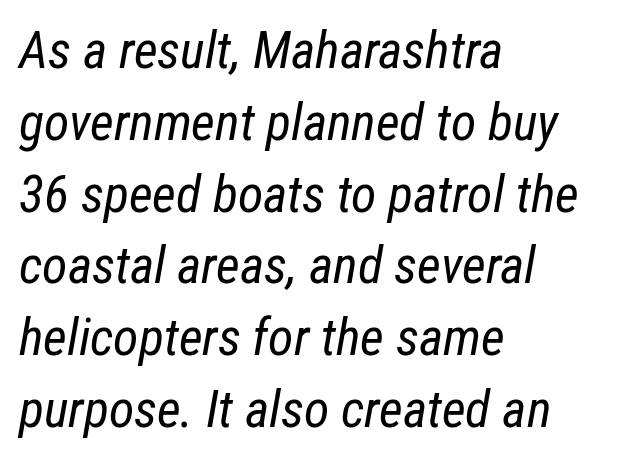
Q: Is the text bold? A: No.
Q: Is the text italic (slanted)? A: Yes, it leans right by about 12 degrees.
Q: Is the text underlined? A: No.
Q: How is the paragraph aligned? A: Left-aligned.
Q: Is the spacing between letters normal or unusually wide? A: Normal.
Q: Is the spacing between lines tight, normal or loose? A: Normal.
Q: Width (condensed, normal, or wide)? A: Condensed.
Q: Stroke contrast? A: Low.
Q: x-height? A: Medium.
Q: Monospaced? A: No.
